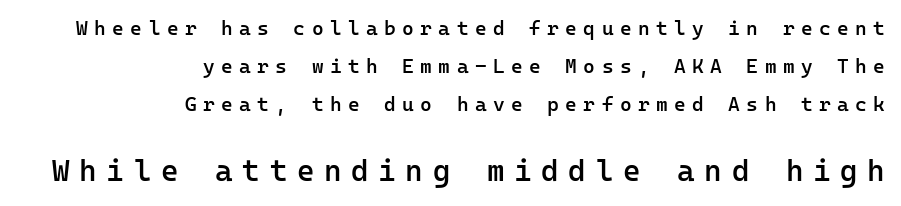
Fixed-width glyphs throughout — classic coding-font behaviour. Compared with an ordinary text face, these strokes are moderately heavier — a semibold. I'd call this a sans setting — the letters go barefoot. This sample is right-justified, so line beginnings fall wherever the words allow.
